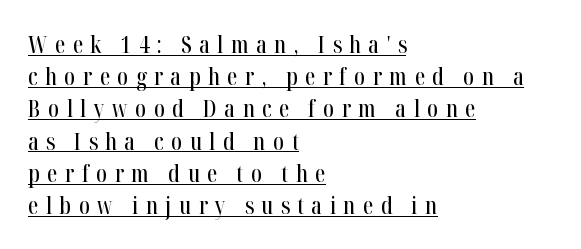
The image shows 23 px text type, upright; set left-aligned, normal line spacing (1.4x), unusually wide letter spacing (+0.33 em), underlined.
